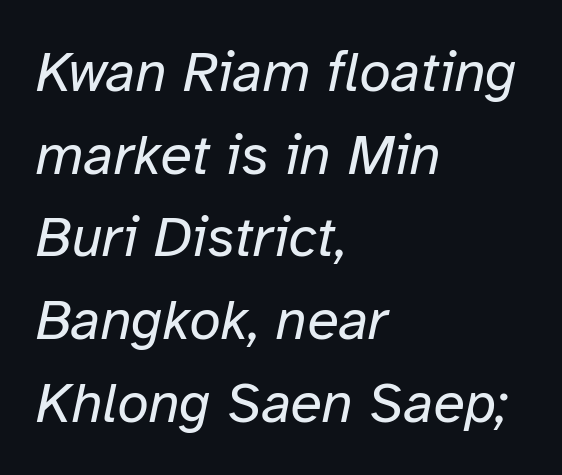
Note the varied advance widths — an 'i' is clearly narrower than an 'm'. Baseline-to-baseline distance is the conventional proportion of letter height. The line texture is even and compact thanks to regular tracking. Lines of text with bare space underneath.
